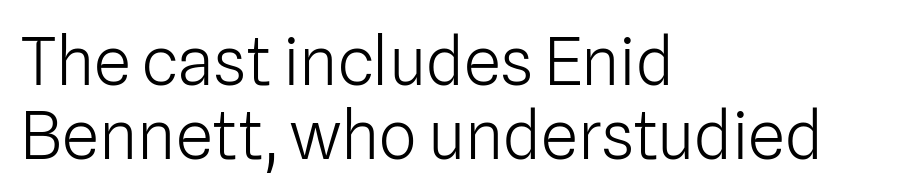
The strip under each line holds only bare page. The axis of the letterforms is exactly vertical. How are the letters spaced? Ordinarily, with no added tracking. Reading down the block, your eye returns to a fixed left position each line. No heavy texture on the line: the type isn't bold.
